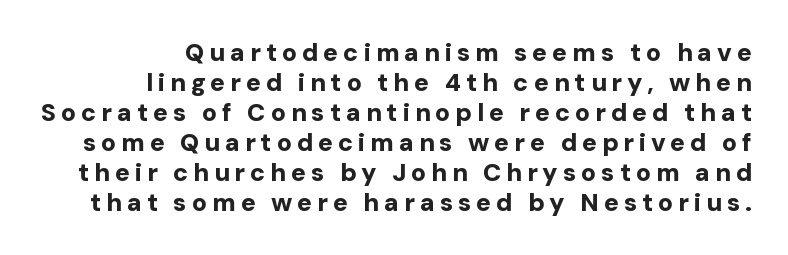
The image shows 25 px bold type, upright; set right-aligned, line spacing 1.2x, not underlined.
